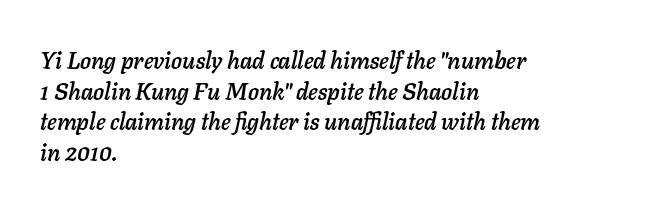
Q: Is the text italic (slanted)? A: Yes, it leans right by about 11 degrees.
Q: Is the text underlined? A: No.
Q: How is the paragraph aligned? A: Left-aligned.
Q: Is the spacing between letters normal or unusually wide? A: Normal.
Q: Is the spacing between lines tight, normal or loose? A: Normal.
